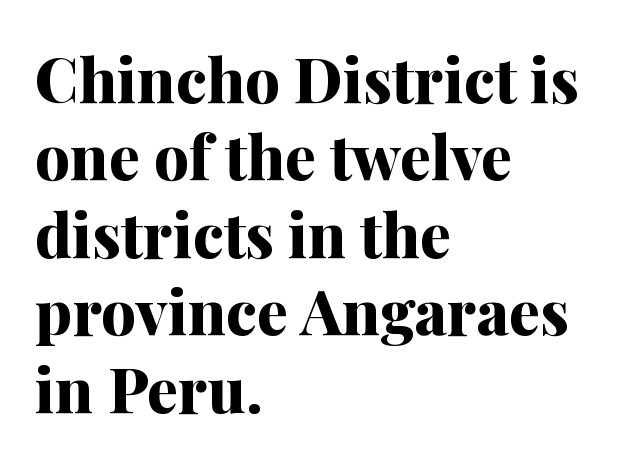
The image shows 62 px bold serif type, upright; set left-aligned, normal line spacing (1.25x), normal letter spacing, not underlined; medium stroke contrast and a medium x-height.
